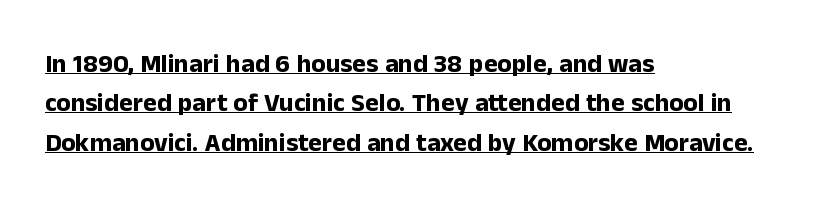
The image shows 26 px bold type, upright; set left-aligned, normal line spacing (1.51x), normal letter spacing, underlined.
